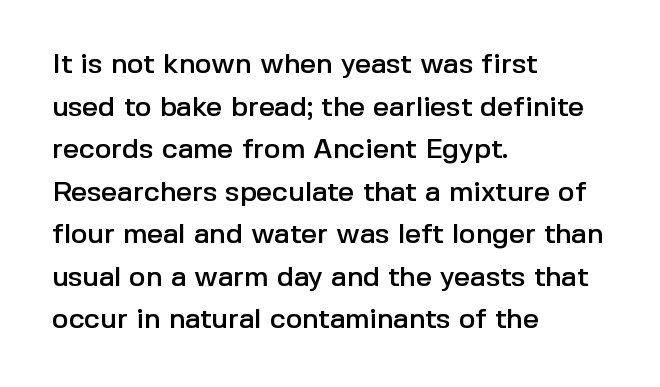
Q: Is the text italic (slanted)? A: No, it is upright.
Q: Is the typeface a serif or a sans-serif typeface? A: Sans-serif.
Q: Is the text underlined? A: No.
Q: How is the paragraph aligned? A: Left-aligned.
Q: Is the spacing between letters normal or unusually wide? A: Normal.
Q: Is the spacing between lines tight, normal or loose? A: Normal.
Q: Width (condensed, normal, or wide)? A: Normal.
Q: x-height? A: Medium.
Q: Monospaced? A: No.
